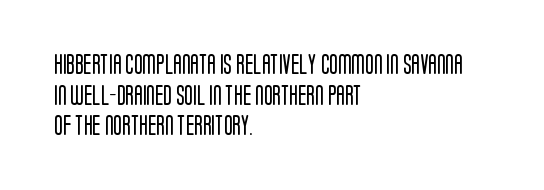
If you drew a line through each stem, it would be perfectly vertical. Students, observe: this is what conventionally led text looks like. Alignment: flush left. Decoration check: the copy has no underline.
